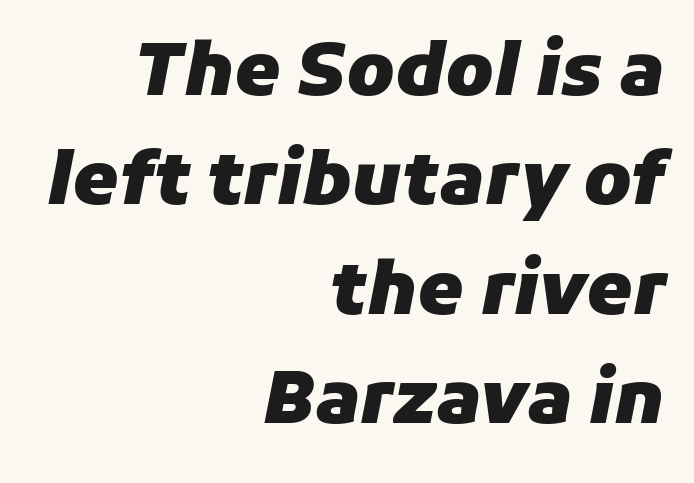
Q: Is the text bold? A: Yes.
Q: Is the text italic (slanted)? A: Yes, it leans right by about 11 degrees.
Q: Is the text underlined? A: No.
Q: How is the paragraph aligned? A: Right-aligned.
Q: Is the spacing between letters normal or unusually wide? A: Normal.
Q: Is the spacing between lines tight, normal or loose? A: Normal.
Q: Width (condensed, normal, or wide)? A: Normal.
Q: Stroke contrast? A: Low.
Q: x-height? A: Medium.
Q: Monospaced? A: No.
